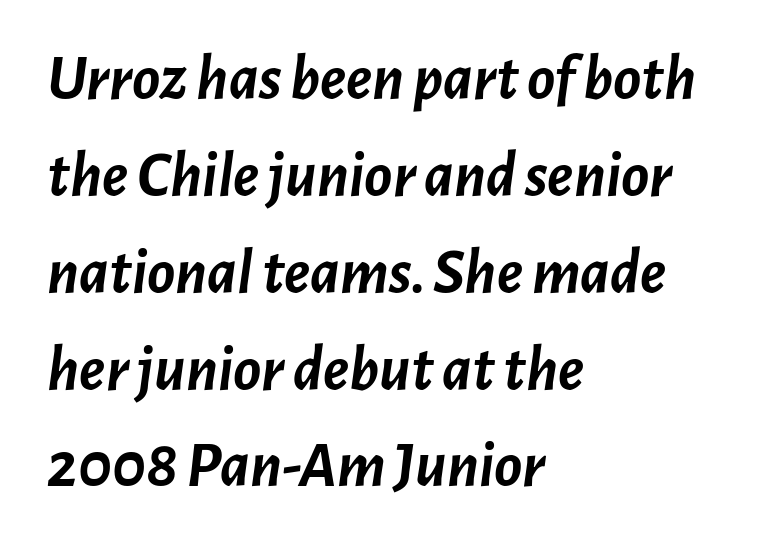
{"italic": "yes", "lean": "right", "slant_degrees": 7, "bold": "yes", "weight": "semibold", "width": "normal", "stroke_contrast": "low", "x_height": "medium", "monospaced": "no", "underline": "no", "align": "left", "line_spacing": "normal", "line_spacing_ratio": 1.49, "letter_spacing": "normal", "letter_spacing_em": 0.0, "glyph_px": 65}
